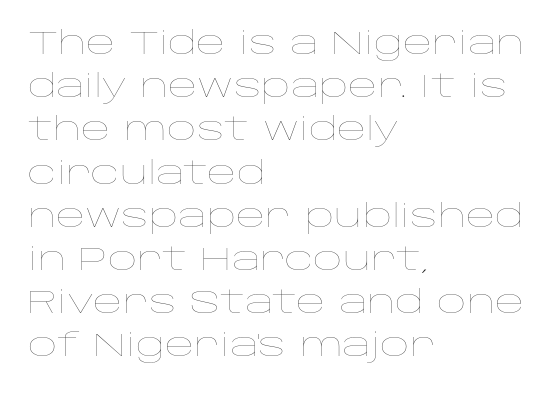
Left-aligned paragraph, ragged on the right. Baseline-to-baseline distance is the conventional proportion of letter height. The rendering uses natural spacing where letterforms have individual widths. The cut favours lightness, reaching ordinary text weight at its darkest. The string is rendered with underlining switched off. What stands out about the letter spacing? Nothing — it is the standard amount.
